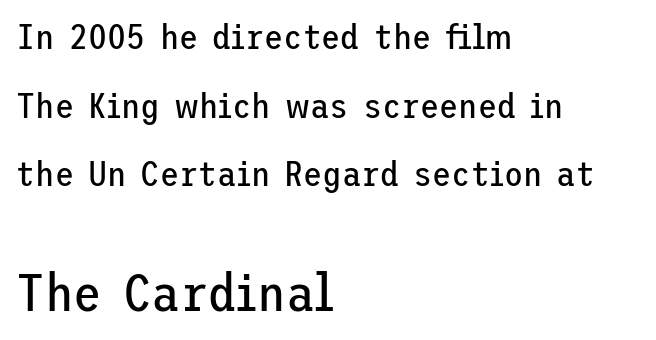
Q: Is the text bold? A: No.
Q: Is the text italic (slanted)? A: No, it is upright.
Q: Is the typeface a serif or a sans-serif typeface? A: Sans-serif.
Q: Is the text underlined? A: No.
Q: How is the paragraph aligned? A: Left-aligned.
Q: Is the spacing between letters normal or unusually wide? A: Normal.
Q: Is the spacing between lines tight, normal or loose? A: Loose.
Q: Which block of text is set in a larger size, the first (top) or the second (bottom)? A: The second (bottom) one.
Q: Width (condensed, normal, or wide)? A: Normal.
Q: Stroke contrast? A: Low.
Q: x-height? A: Medium.
